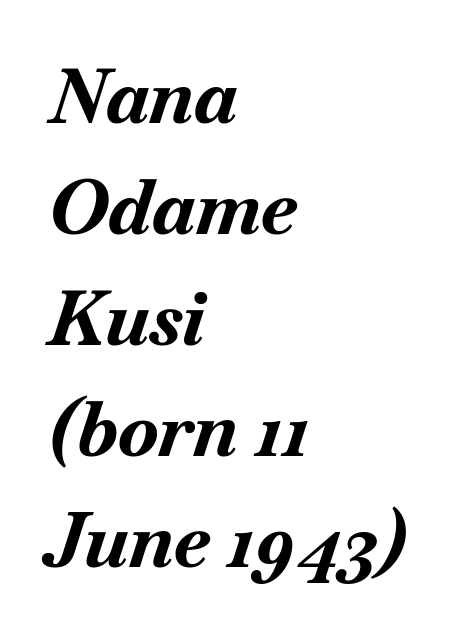
Q: Is the text bold? A: Yes.
Q: Is the text italic (slanted)? A: Yes, it leans right by about 18 degrees.
Q: Is the text underlined? A: No.
Q: How is the paragraph aligned? A: Left-aligned.
Q: Is the spacing between letters normal or unusually wide? A: Normal.
Q: Is the spacing between lines tight, normal or loose? A: Normal.
Q: Width (condensed, normal, or wide)? A: Normal.
Q: Stroke contrast? A: Medium.
Q: x-height? A: Small.
Q: Monospaced? A: No.
